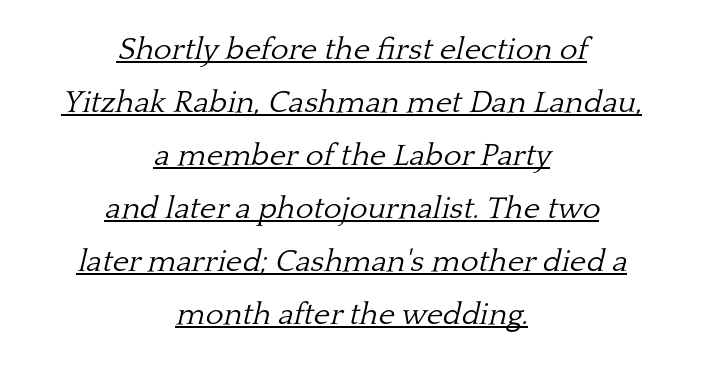
The lines are quadded center. Underline: present. Rendered with sloped, italic letterforms. This sample has the flowing, uneven cadence of proportional lettering.
